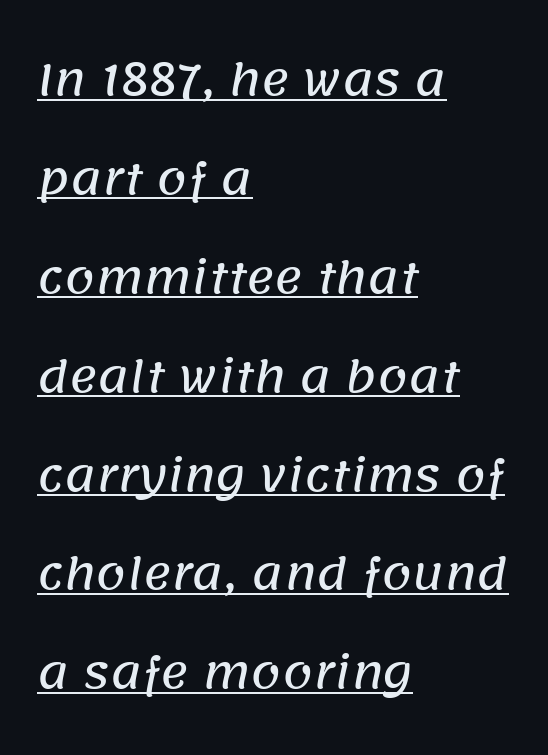
Q: Is the typeface a serif or a sans-serif typeface? A: Sans-serif.
Q: Is the text underlined? A: Yes.
Q: How is the paragraph aligned? A: Left-aligned.
Q: Is the spacing between letters normal or unusually wide? A: Normal.
Q: Is the spacing between lines tight, normal or loose? A: Loose.
Q: Width (condensed, normal, or wide)? A: Normal.
Q: Stroke contrast? A: Low.
Q: x-height? A: Large.
Q: Monospaced? A: No.
